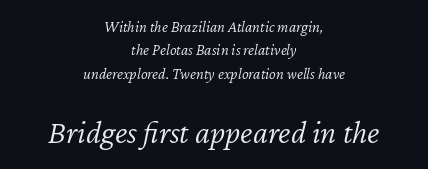
{"italic": "yes", "lean": "right", "slant_degrees": 12, "bold": "no", "weight": "light", "width": "normal", "stroke_contrast": "low", "x_height": "medium", "monospaced": "no", "underline": "no", "align": "center", "line_spacing": "normal", "line_spacing_ratio": 1.46, "letter_spacing": "normal", "letter_spacing_em": 0.0, "larger_block": "second", "size_ratio": 2.06, "glyph_px": 33}
